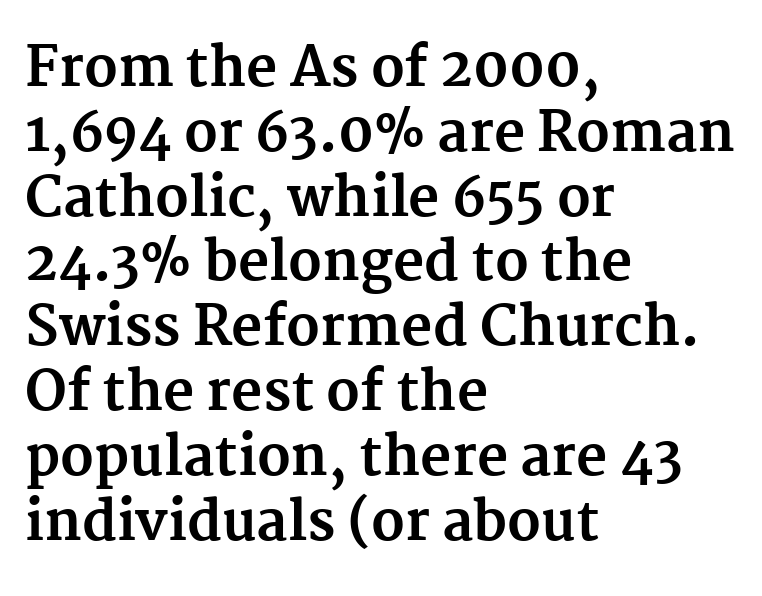
The face used here is proportionally spaced, like ordinary book or web type. A classic flush-left, rag-right setting is used for this passage. A roman cut, with each character standing at attention. This sample uses a serif face.
